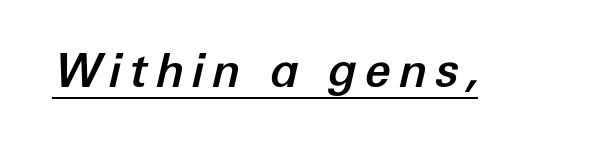
Every character sits at an angle, as italics do. The lettering is marked with a stroke running underneath it. Do the characters align in a grid? No, the font is proportional.
